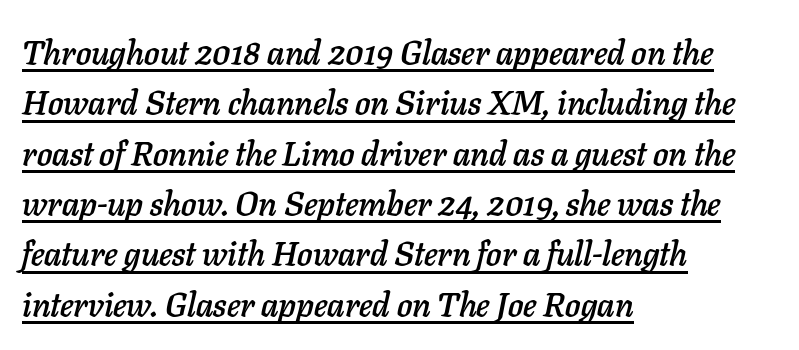
Q: Is the text italic (slanted)? A: Yes, it leans right by about 11 degrees.
Q: Is the text underlined? A: Yes.
Q: How is the paragraph aligned? A: Left-aligned.
Q: Is the spacing between letters normal or unusually wide? A: Normal.
Q: Is the spacing between lines tight, normal or loose? A: Normal.
Q: Width (condensed, normal, or wide)? A: Normal.
Q: Stroke contrast? A: Low.
Q: x-height? A: Medium.
Q: Monospaced? A: No.
